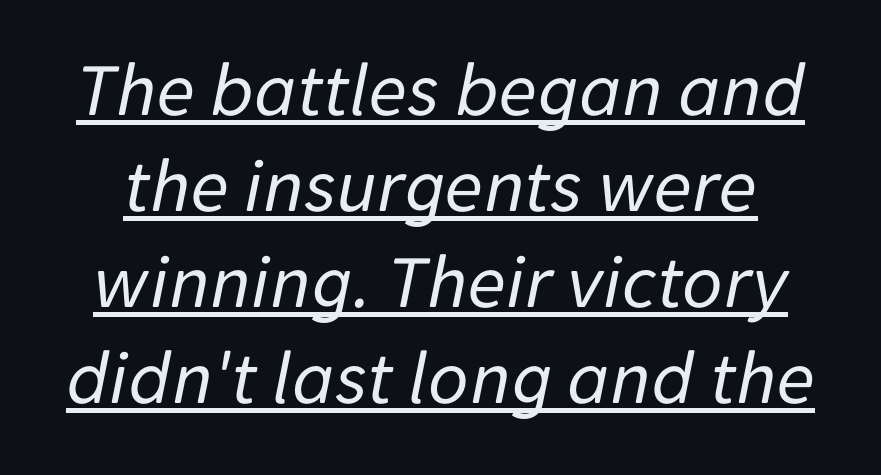
The image shows 78 px regular-weight type, italic (leaning right); set line spacing 1.23x, normal letter spacing, underlined; low stroke contrast and a medium x-height.
